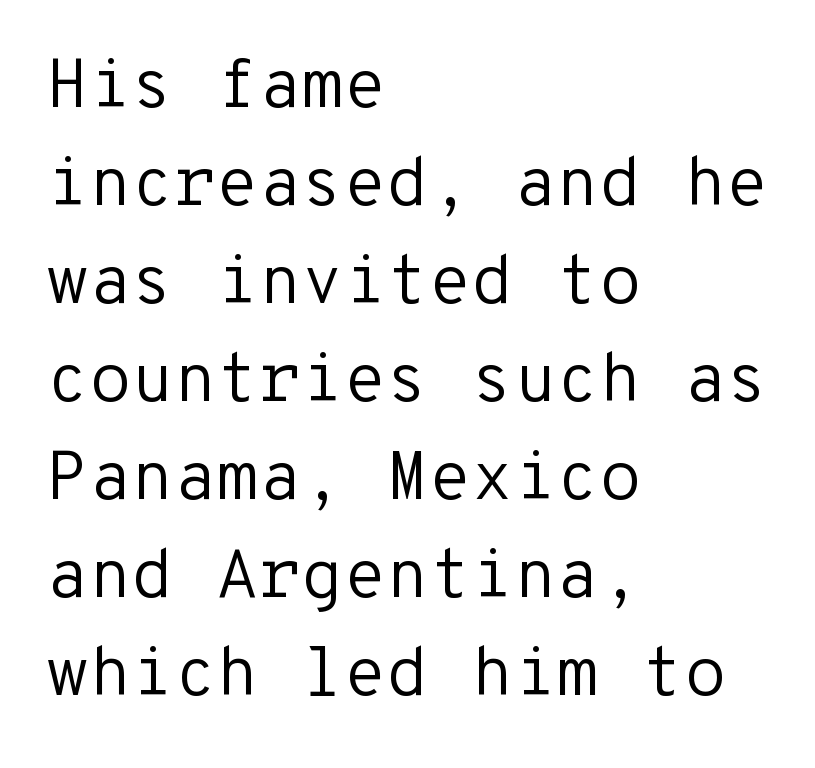
Q: Is the text bold? A: No.
Q: Is the text italic (slanted)? A: No, it is upright.
Q: Is the typeface a serif or a sans-serif typeface? A: Sans-serif.
Q: Is the text underlined? A: No.
Q: How is the paragraph aligned? A: Left-aligned.
Q: Is the spacing between letters normal or unusually wide? A: Normal.
Q: Is the spacing between lines tight, normal or loose? A: Normal.
Q: Width (condensed, normal, or wide)? A: Normal.
Q: Stroke contrast? A: Low.
Q: x-height? A: Medium.
Q: Monospaced? A: Yes.
